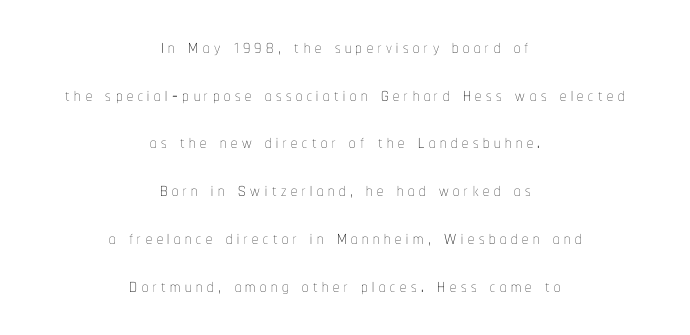
{"italic": "no", "bold": "no", "underline": "no", "align": "center", "line_spacing": "loose", "line_spacing_ratio": 1.91, "glyph_px": 25}
